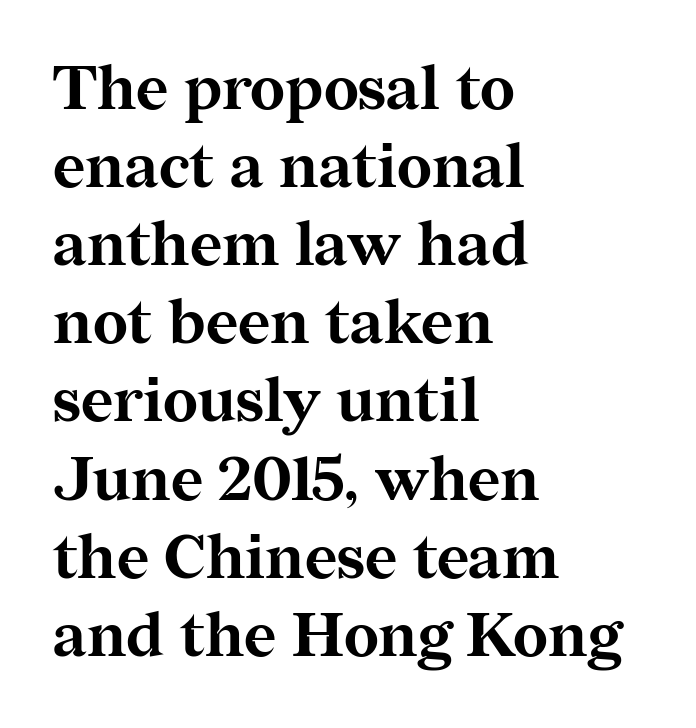
The image shows 62 px bold serif type, upright; set left-aligned, normal line spacing (1.26x), normal letter spacing, not underlined; medium stroke contrast and a medium x-height.
